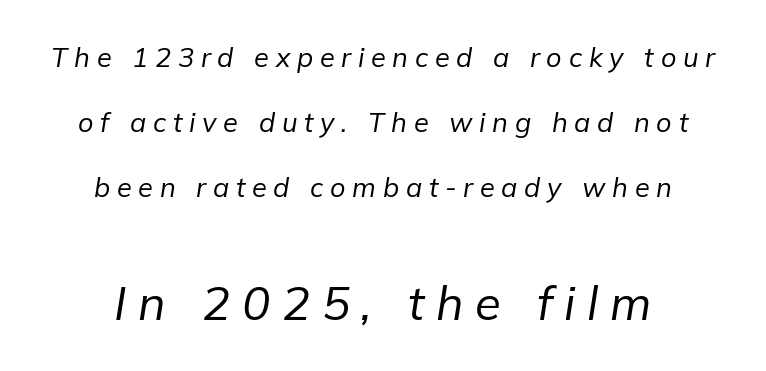
Q: Is the text bold? A: No.
Q: Is the text italic (slanted)? A: Yes, it leans right by about 9 degrees.
Q: Is the text underlined? A: No.
Q: How is the paragraph aligned? A: Centered.
Q: Is the spacing between letters normal or unusually wide? A: Unusually wide.
Q: Is the spacing between lines tight, normal or loose? A: Loose.
Q: Which block of text is set in a larger size, the first (top) or the second (bottom)? A: The second (bottom) one.
Q: Width (condensed, normal, or wide)? A: Normal.
Q: Stroke contrast? A: Low.
Q: x-height? A: Medium.
Q: Monospaced? A: No.
